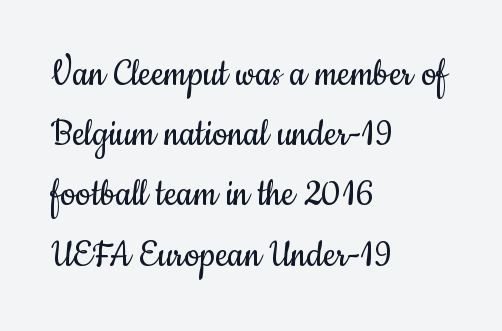
Q: Is the text bold? A: No.
Q: Is the text italic (slanted)? A: Yes.
Q: Is the typeface a serif or a sans-serif typeface? A: Sans-serif.
Q: Is the text underlined? A: No.
Q: How is the paragraph aligned? A: Left-aligned.
Q: Is the spacing between letters normal or unusually wide? A: Normal.
Q: Is the spacing between lines tight, normal or loose? A: Normal.
Q: Width (condensed, normal, or wide)? A: Condensed.
Q: Stroke contrast? A: Low.
Q: x-height? A: Small.
Q: Monospaced? A: No.
